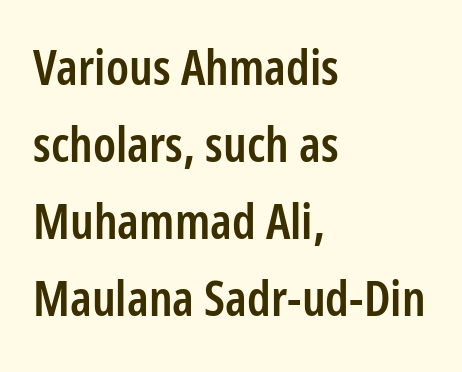
{"serif": "no", "italic": "no", "bold": "semi", "weight": "semibold", "width": "condensed", "stroke_contrast": "low", "x_height": "medium", "monospaced": "no", "underline": "no", "align": "left", "line_spacing": "normal", "line_spacing_ratio": 1.57, "letter_spacing": "normal", "letter_spacing_em": 0.0, "glyph_px": 49}
